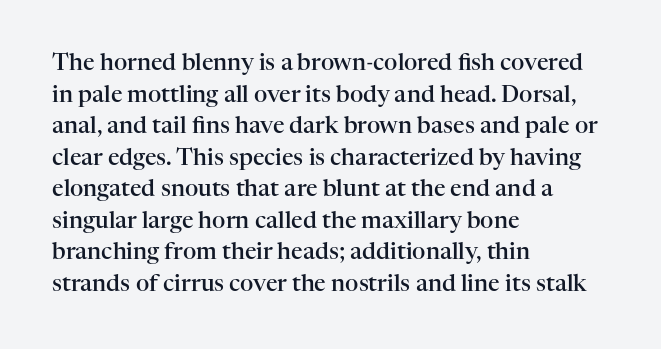
{"italic": "no", "bold": "semi", "underline": "no", "align": "left", "line_spacing": "normal", "line_spacing_ratio": 1.37, "letter_spacing": "normal", "letter_spacing_em": 0.0, "glyph_px": 23}
